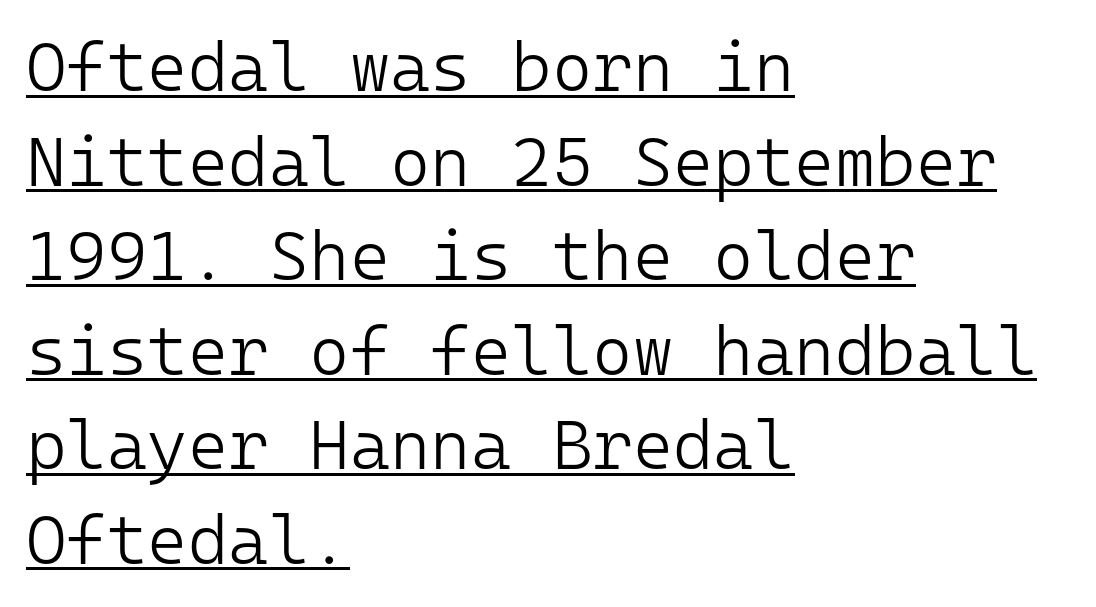
Q: Is the text bold? A: No.
Q: Is the text italic (slanted)? A: No, it is upright.
Q: Is the typeface a serif or a sans-serif typeface? A: Sans-serif.
Q: Is the text underlined? A: Yes.
Q: How is the paragraph aligned? A: Left-aligned.
Q: Is the spacing between letters normal or unusually wide? A: Normal.
Q: Is the spacing between lines tight, normal or loose? A: Normal.
Q: Width (condensed, normal, or wide)? A: Normal.
Q: Stroke contrast? A: Low.
Q: x-height? A: Medium.
Q: Monospaced? A: Yes.
